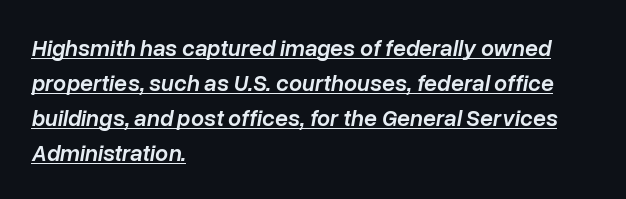
The image shows 23 px text type, italic (leaning right); set left-aligned, normal line spacing (1.52x), normal letter spacing, underlined.
